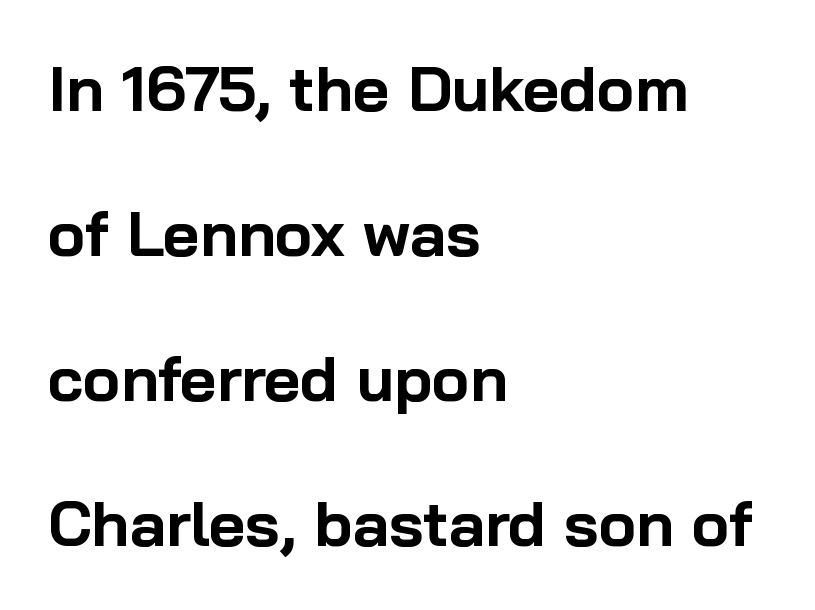
{"serif": "no", "italic": "no", "bold": "yes", "weight": "bold", "width": "normal", "stroke_contrast": "low", "x_height": "medium", "monospaced": "no", "underline": "no", "align": "left", "line_spacing": "loose", "line_spacing_ratio": 2.3, "letter_spacing": "normal", "letter_spacing_em": 0.0, "glyph_px": 63}
